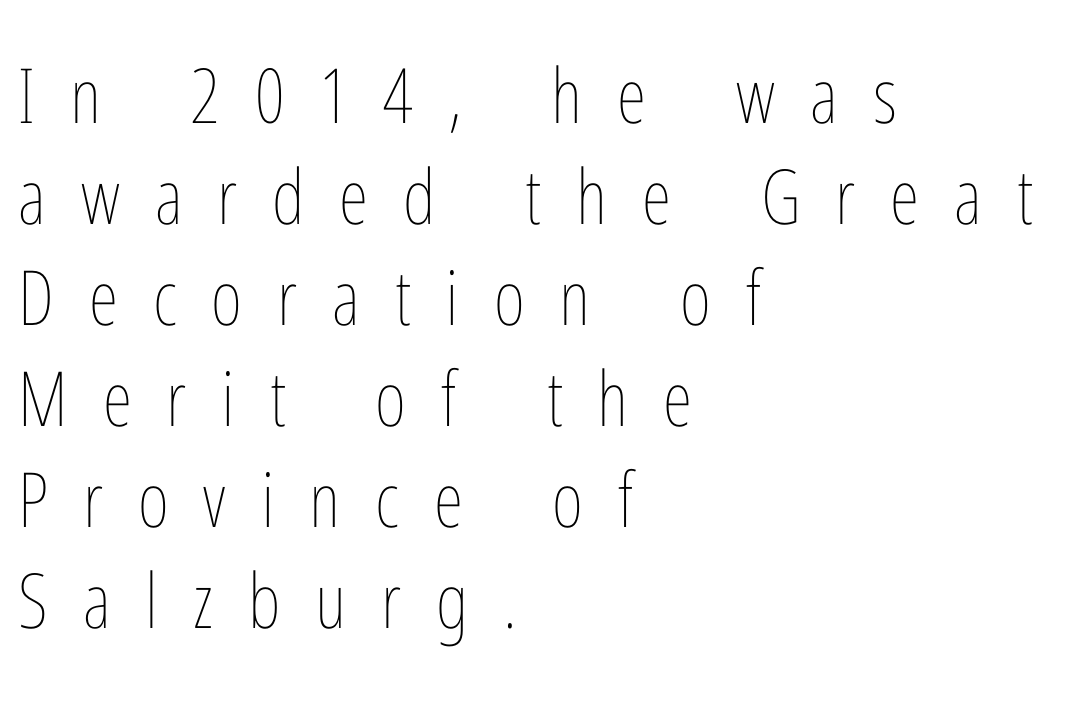
{"italic": "no", "bold": "no", "weight": "thin", "width": "condensed", "stroke_contrast": "low", "x_height": "medium", "monospaced": "no", "underline": "no", "align": "left", "line_spacing": "normal", "line_spacing_ratio": 1.33, "letter_spacing": "wide", "letter_spacing_em": 0.46, "glyph_px": 76}
